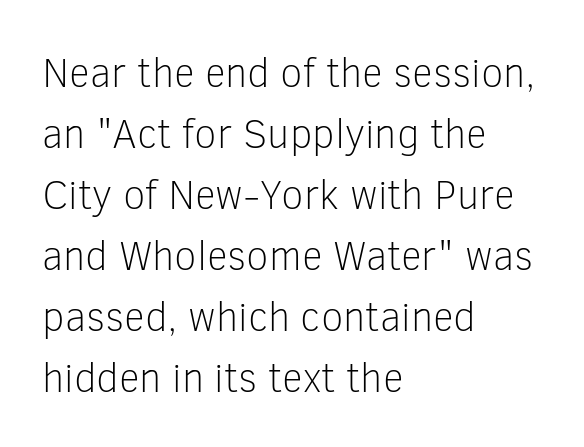
{"serif": "no", "italic": "no", "bold": "no", "weight": "light", "width": "normal", "stroke_contrast": "low", "x_height": "medium", "monospaced": "no", "underline": "no", "align": "left", "line_spacing": "normal", "line_spacing_ratio": 1.49, "letter_spacing": "normal", "letter_spacing_em": 0.0, "glyph_px": 41}
